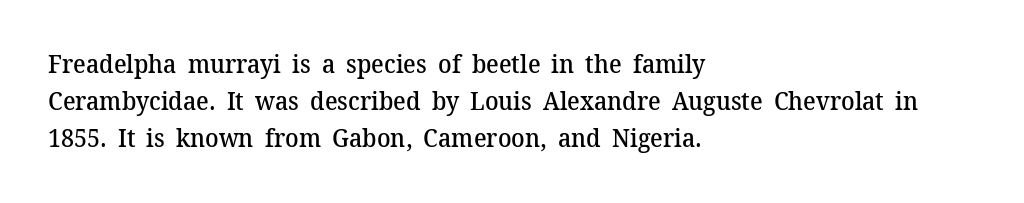
The image shows 25 px text type, upright; set left-aligned, normal line spacing (1.48x), normal letter spacing, not underlined.
